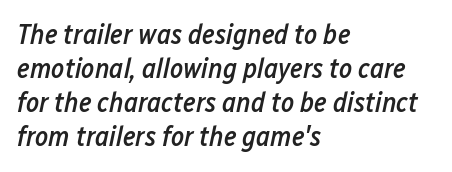
The image shows 28 px semibold, condensed type, italic (leaning right); set left-aligned, line spacing 1.22x, normal letter spacing, not underlined; low stroke contrast and a medium x-height.
